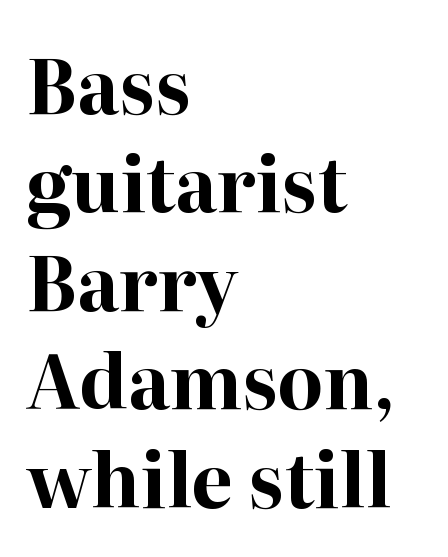
The line-height multiplier appears to be the usual default. The rag falls on the right side of this text block. The glyphs in this specimen are seriffed. Looks like regular typesetting: each glyph gets only the width it needs. Students, this is bold: see how much ink each stroke carries. Does extra space separate the letters? No, they use regular spacing.
